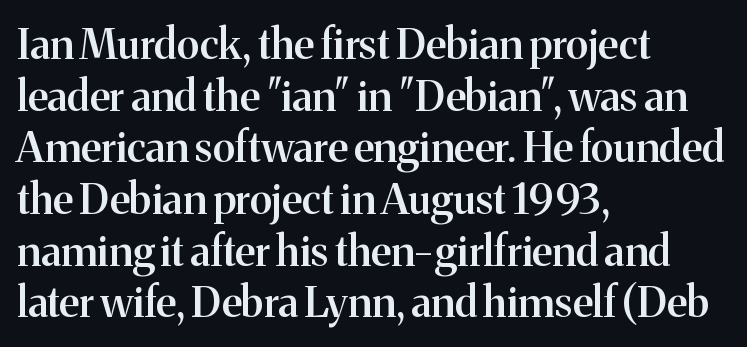
{"serif": "yes", "italic": "no", "bold": "semi", "weight": "semibold", "width": "normal", "stroke_contrast": "medium", "x_height": "medium", "monospaced": "no", "underline": "no", "align": "left", "line_spacing_ratio": 1.23, "letter_spacing": "normal", "letter_spacing_em": 0.0, "glyph_px": 42}
